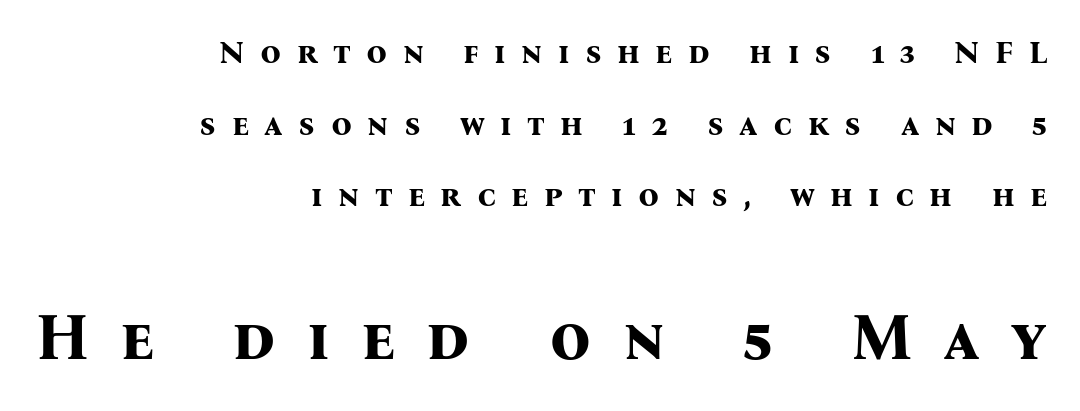
Letterform terminals end in serifs throughout the passage. This layout puts the modest block above and the oversized block below. Note the varied advance widths — an 'i' is clearly narrower than an 'm'. Unlike italic type, these characters show no tilt at all. Typesetter's note: full bold, strokes at maximum text heaviness.
